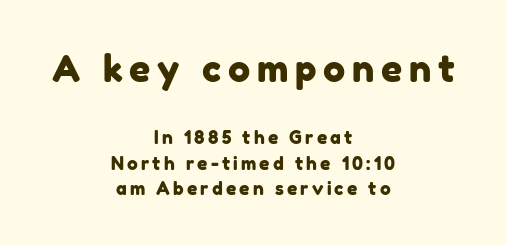
The image shows 37 px sans-serif type; set centered, normal line spacing (1.4x), not underlined; the first (top) block is 2.06x larger; low stroke contrast and a medium x-height.
